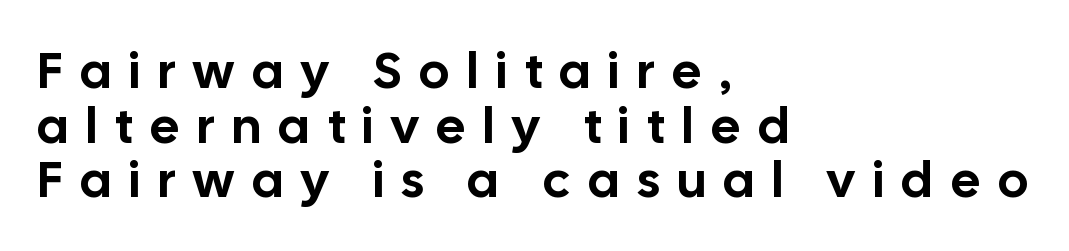
Characters follow at a spacing far wider than the type designer built in. This sample trades vertical openness for compactness between lines. Spacing verdict: proportional, widths tailored to each character. No italicization has been applied; the sample stays upright.
